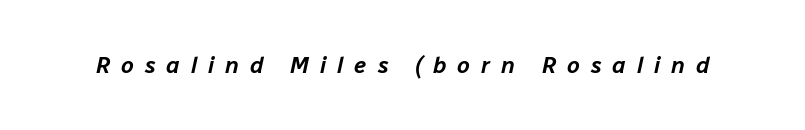
Q: Is the text italic (slanted)? A: Yes, it leans right by about 12 degrees.
Q: Is the text underlined? A: No.
Q: Is the spacing between letters normal or unusually wide? A: Unusually wide.
